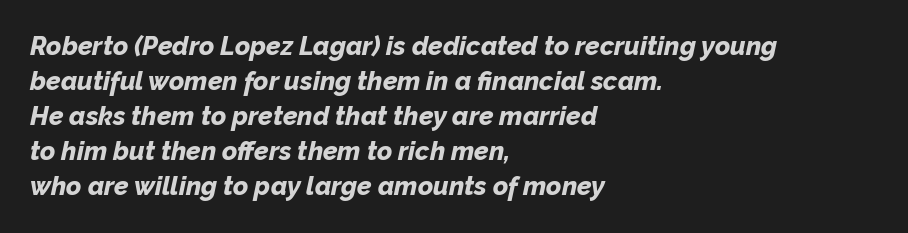
Q: Is the text bold? A: Yes.
Q: Is the text italic (slanted)? A: Yes, it leans right by about 12 degrees.
Q: Is the text underlined? A: No.
Q: How is the paragraph aligned? A: Left-aligned.
Q: Is the spacing between letters normal or unusually wide? A: Normal.
Q: Is the spacing between lines tight, normal or loose? A: Normal.
